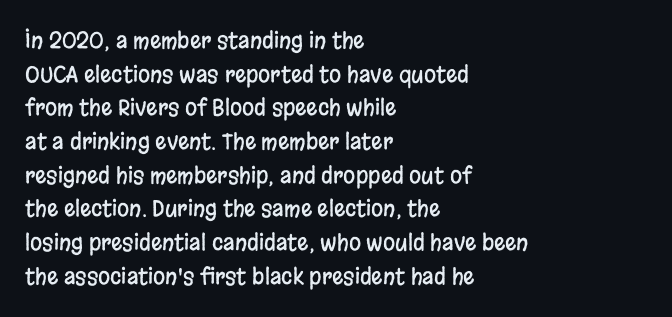
{"italic": "no", "underline": "no", "align": "left", "line_spacing": "normal", "line_spacing_ratio": 1.53, "letter_spacing": "normal", "letter_spacing_em": 0.0, "glyph_px": 22}
